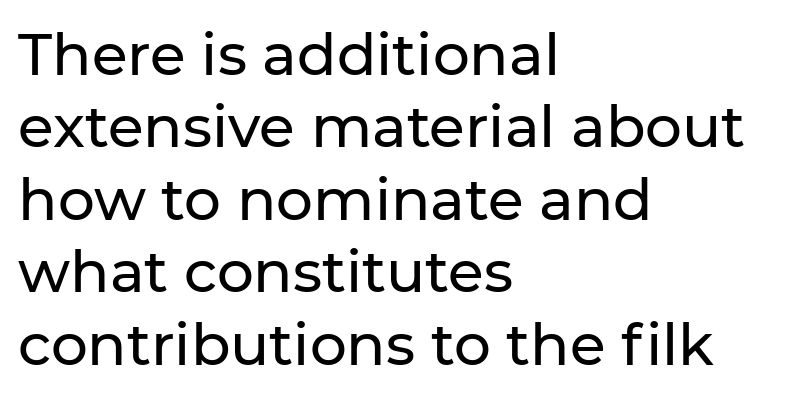
The image shows 58 px sans-serif type, upright; set left-aligned, normal line spacing (1.25x), normal letter spacing, not underlined; low stroke contrast and a medium x-height.
